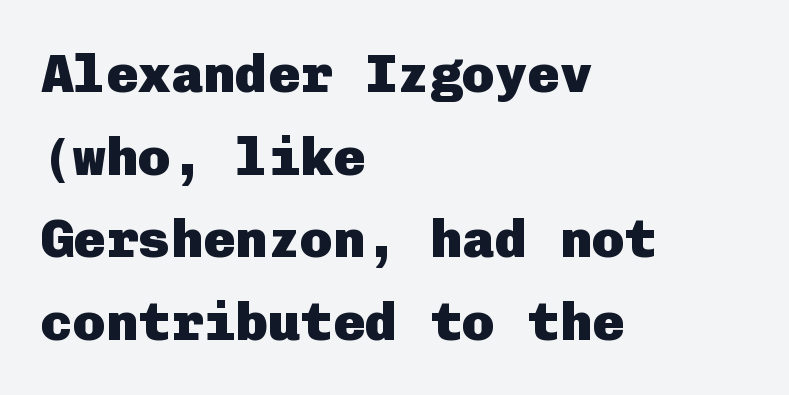
Q: Is the text bold? A: Yes.
Q: Is the text italic (slanted)? A: No, it is upright.
Q: Is the typeface a serif or a sans-serif typeface? A: Sans-serif.
Q: Is the text underlined? A: No.
Q: How is the paragraph aligned? A: Left-aligned.
Q: Is the spacing between letters normal or unusually wide? A: Normal.
Q: Is the spacing between lines tight, normal or loose? A: Normal.
Q: Width (condensed, normal, or wide)? A: Normal.
Q: Stroke contrast? A: Low.
Q: x-height? A: Medium.
